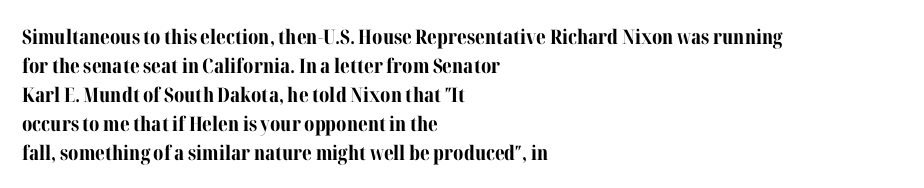
The image shows 20 px bold type, upright; set left-aligned, normal line spacing (1.45x), normal letter spacing, not underlined.
